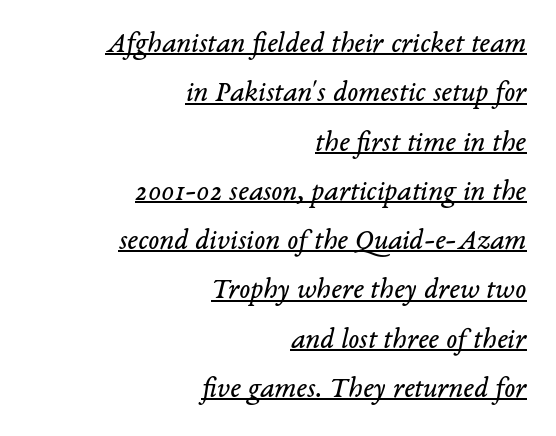
Q: Is the text bold? A: No.
Q: Is the text italic (slanted)? A: Yes, it leans right by about 14 degrees.
Q: Is the typeface a serif or a sans-serif typeface? A: Serif.
Q: Is the text underlined? A: Yes.
Q: How is the paragraph aligned? A: Right-aligned.
Q: Is the spacing between letters normal or unusually wide? A: Normal.
Q: Is the spacing between lines tight, normal or loose? A: Normal.
Q: Width (condensed, normal, or wide)? A: Normal.
Q: Stroke contrast? A: Low.
Q: x-height? A: Medium.
Q: Monospaced? A: No.
